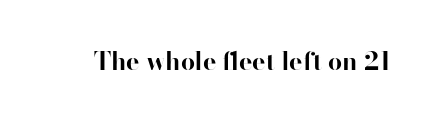
The image shows 25 px bold type, upright; set normal letter spacing, not underlined.
